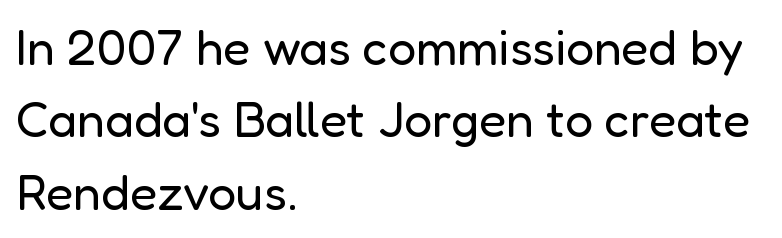
The image shows 50 px regular-weight sans-serif type, upright; set left-aligned, normal line spacing (1.45x), normal letter spacing, not underlined; low stroke contrast and a medium x-height.
